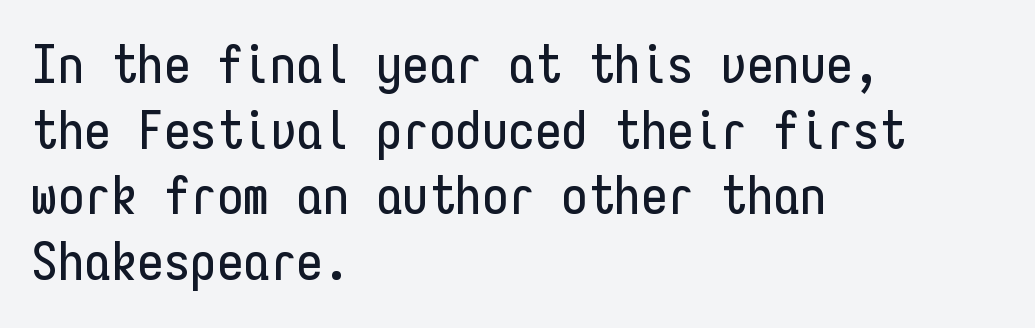
Does the lettering tilt? It doesn't — this is upright. The rendering uses typewriter-style spacing with identical character cells. The face used here is a sans, in the tradition of grotesques and geometrics. Is the block centered? No — it sits flush against the left margin. The specimen omits any rule beneath the text block's lines.
